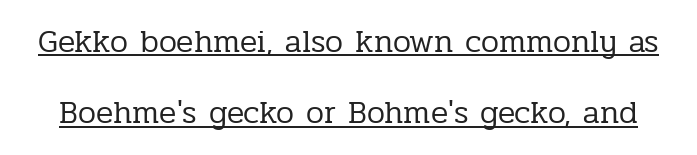
The image shows 32 px regular-weight serif type, upright; set loose line spacing (2.23x), normal letter spacing, underlined; low stroke contrast and a medium x-height.
